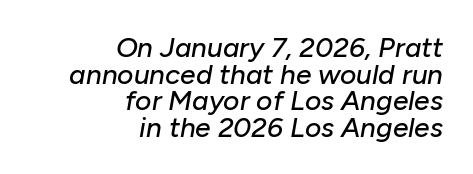
Q: Is the text italic (slanted)? A: Yes, it leans right by about 10 degrees.
Q: Is the text underlined? A: No.
Q: How is the paragraph aligned? A: Right-aligned.
Q: Is the spacing between letters normal or unusually wide? A: Normal.
Q: Is the spacing between lines tight, normal or loose? A: Tight.
Q: Width (condensed, normal, or wide)? A: Normal.
Q: Stroke contrast? A: Low.
Q: x-height? A: Medium.
Q: Monospaced? A: No.
